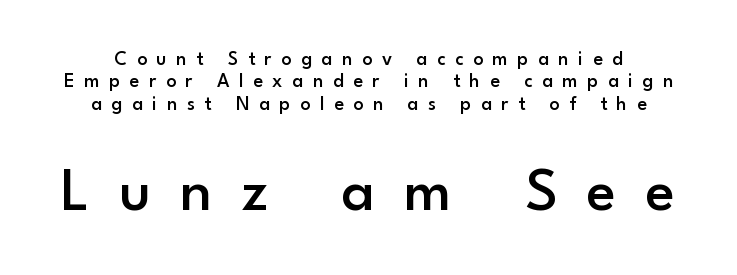
The image shows 61 px semibold sans-serif type, upright; set tight line spacing (1.12x), unusually wide letter spacing (+0.48 em), not underlined; the second (bottom) block is 3.05x larger; low stroke contrast and a small x-height.
